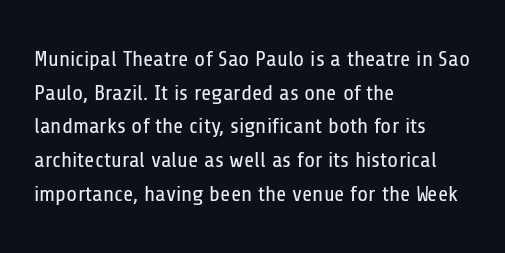
The image shows 22 px text type, upright; set left-aligned, normal line spacing (1.53x), normal letter spacing, not underlined.
